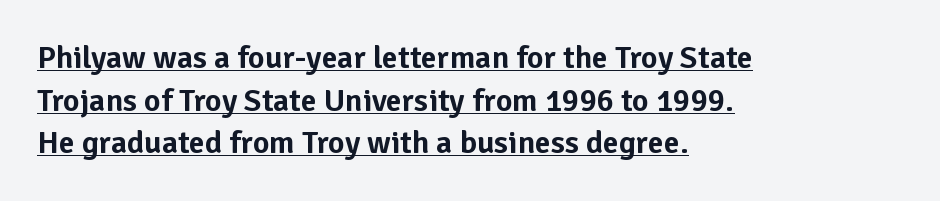
Between one letter and the next there's only the usual sliver of space. Rows of type keep a routine distance in the vertical direction. The font family rendered here belongs to the sans-serif group. You can see a thin bar hugging the bottom of the glyphs. The lines are quadded left.
